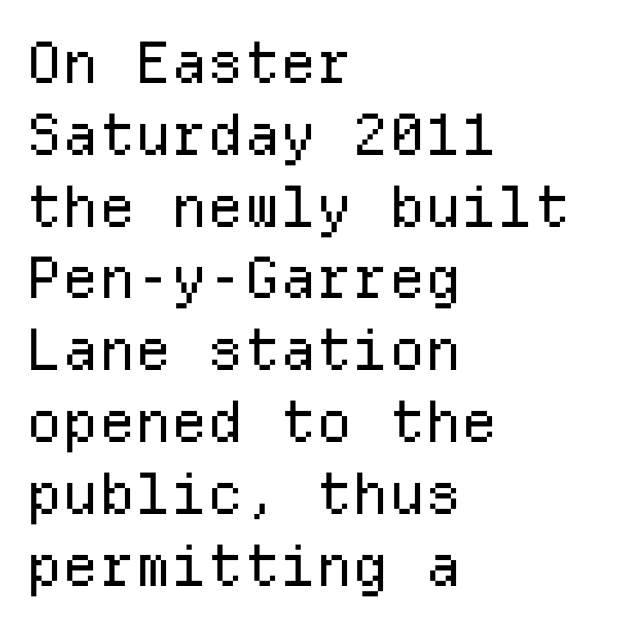
The image shows 57 px regular-weight sans-serif type, upright, monospaced; set left-aligned, normal line spacing (1.26x), normal letter spacing, not underlined; low stroke contrast and a medium x-height.
